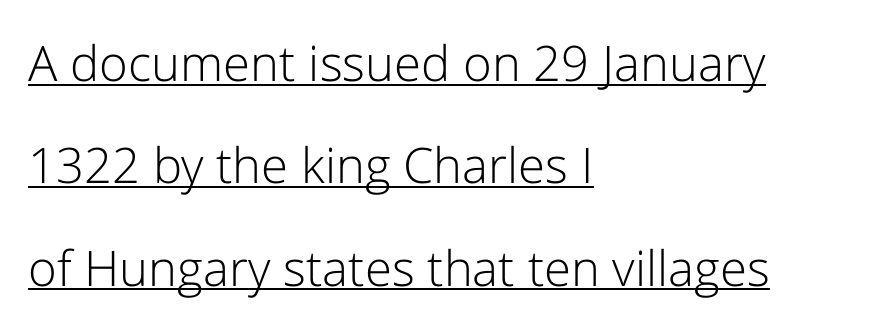
The image shows 49 px light sans-serif type, upright; set left-aligned, loose line spacing (2.09x), normal letter spacing, underlined; low stroke contrast and a medium x-height.
